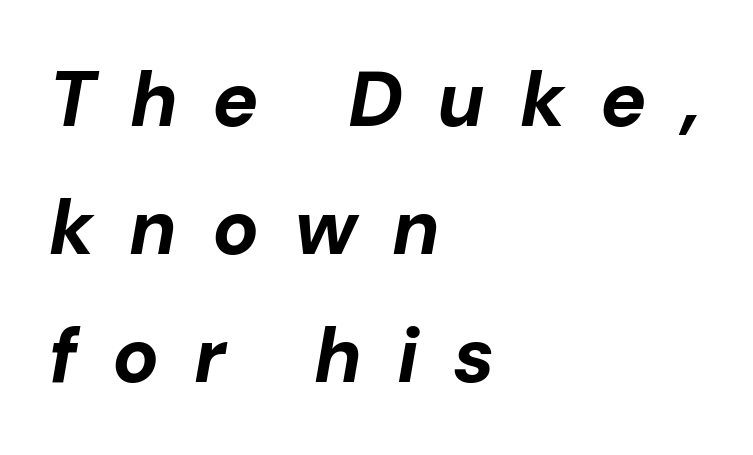
{"italic": "yes", "lean": "right", "slant_degrees": 10, "bold": "yes", "weight": "bold", "width": "normal", "stroke_contrast": "low", "x_height": "medium", "monospaced": "no", "underline": "no", "align": "left", "line_spacing": "normal", "line_spacing_ratio": 1.66, "letter_spacing": "wide", "letter_spacing_em": 0.45, "glyph_px": 77}
